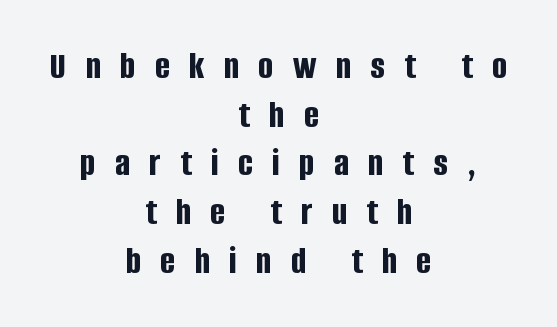
{"serif": "no", "italic": "no", "bold": "yes", "weight": "bold", "width": "condensed", "stroke_contrast": "low", "x_height": "large", "monospaced": "no", "underline": "no", "align": "center", "line_spacing": "normal", "line_spacing_ratio": 1.25, "letter_spacing": "wide", "letter_spacing_em": 0.5, "glyph_px": 39}
